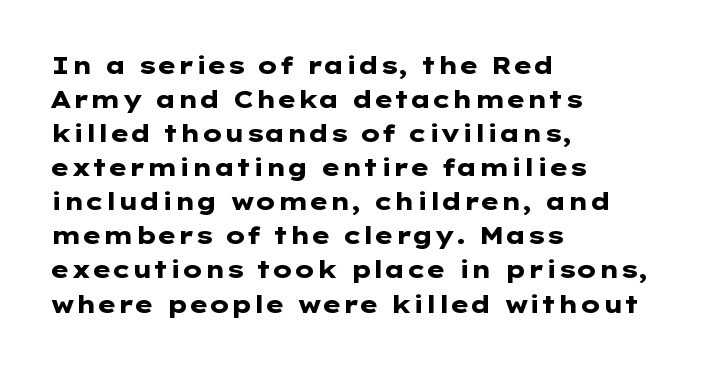
The image shows 24 px bold type, upright; set left-aligned, normal line spacing (1.42x), normal letter spacing, not underlined.
